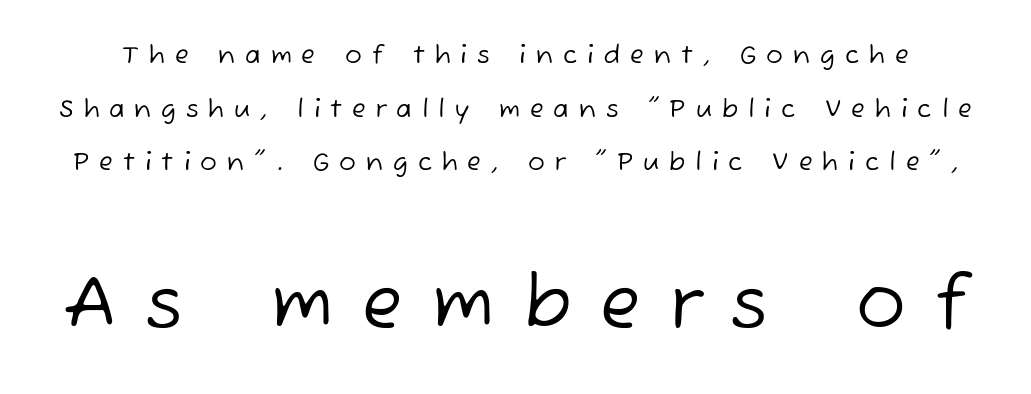
Q: Is the text bold? A: No.
Q: Is the typeface a serif or a sans-serif typeface? A: Sans-serif.
Q: Is the text underlined? A: No.
Q: Is the spacing between letters normal or unusually wide? A: Unusually wide.
Q: Is the spacing between lines tight, normal or loose? A: Loose.
Q: Which block of text is set in a larger size, the first (top) or the second (bottom)? A: The second (bottom) one.
Q: Width (condensed, normal, or wide)? A: Normal.
Q: Stroke contrast? A: Low.
Q: x-height? A: Medium.
Q: Monospaced? A: No.
